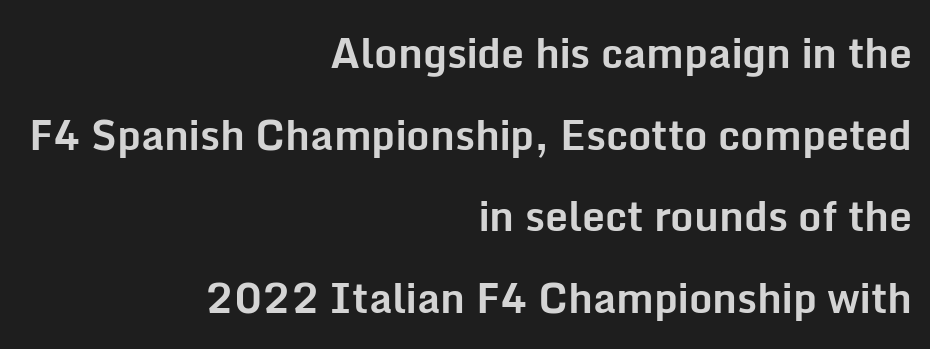
The space beneath each line is pristine and unruled. One-word summary of the alignment: right. This is heavy type, rendered in bold. If you measured baseline to baseline, you'd find a long distance. Is this a sans? Yes — the strokes have no serifs. This sample has the flowing, uneven cadence of proportional lettering.
